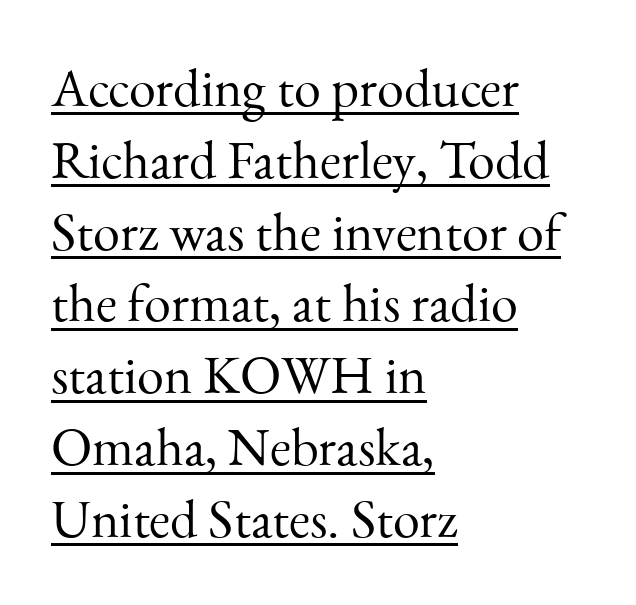
{"serif": "yes", "italic": "no", "bold": "no", "weight": "light", "width": "normal", "stroke_contrast": "medium", "x_height": "small", "monospaced": "no", "underline": "yes", "align": "left", "line_spacing": "normal", "line_spacing_ratio": 1.33, "letter_spacing": "normal", "letter_spacing_em": 0.0, "glyph_px": 54}
